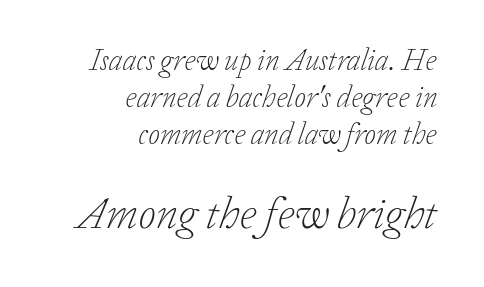
The image shows 45 px light serif type, italic (leaning right); set right-aligned, line spacing 1.23x, normal letter spacing, not underlined; the second (bottom) block is 1.5x larger; low stroke contrast and a medium x-height.
